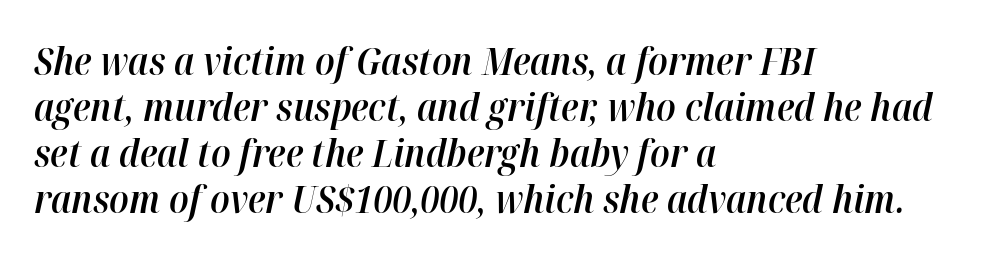
Look at the tracking — it's just the regular setting, nothing added. The passage is arranged the way most books set body copy — flush left. It's the slanting kind of type. These lines are rendered in a variable-pitch font. The words here are not underlined.
